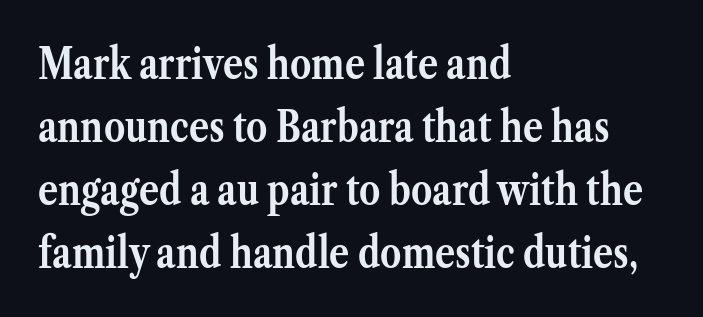
{"serif": "yes", "italic": "no", "bold": "yes", "weight": "semibold", "width": "normal", "stroke_contrast": "medium", "x_height": "medium", "monospaced": "no", "underline": "no", "align": "left", "line_spacing": "normal", "line_spacing_ratio": 1.5, "letter_spacing": "normal", "letter_spacing_em": 0.0, "glyph_px": 42}
